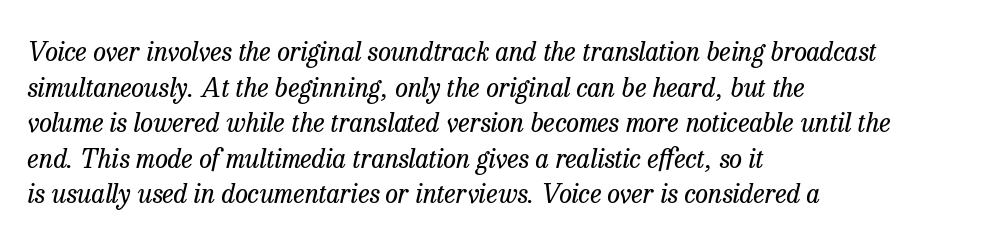
Q: Is the text bold? A: No.
Q: Is the text italic (slanted)? A: Yes, it leans right by about 13 degrees.
Q: Is the text underlined? A: No.
Q: How is the paragraph aligned? A: Left-aligned.
Q: Is the spacing between letters normal or unusually wide? A: Normal.
Q: Is the spacing between lines tight, normal or loose? A: Normal.
